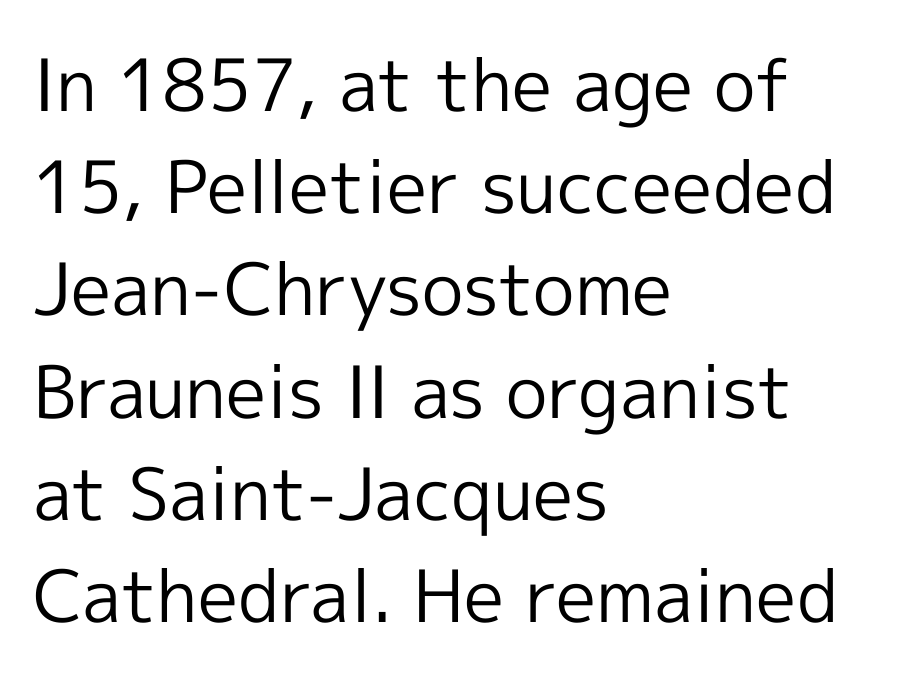
A typesetter would call this leading conventional body-copy spacing. The specimen omits any rule beneath the text block's lines. Each letter's strokes conclude bluntly, with no projecting serifs. Each word holds together tightly as a unit, with standard inter-letter gaps. Casual observation: everything's shoved over to the left. Think of a printed novel: that variable character pitch is what you see here.
